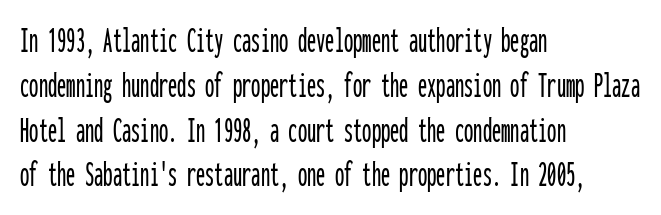
The image shows 37 px condensed sans-serif type, upright, monospaced; set left-aligned, line spacing 1.21x, normal letter spacing, not underlined; low stroke contrast and a medium x-height.
